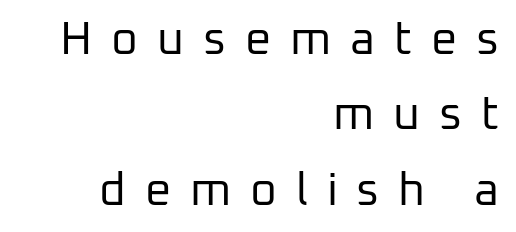
Q: Is the text bold? A: No.
Q: Is the text italic (slanted)? A: No, it is upright.
Q: Is the typeface a serif or a sans-serif typeface? A: Sans-serif.
Q: Is the text underlined? A: No.
Q: How is the paragraph aligned? A: Right-aligned.
Q: Is the spacing between letters normal or unusually wide? A: Unusually wide.
Q: Is the spacing between lines tight, normal or loose? A: Normal.
Q: Width (condensed, normal, or wide)? A: Normal.
Q: Stroke contrast? A: Low.
Q: x-height? A: Medium.
Q: Monospaced? A: No.
